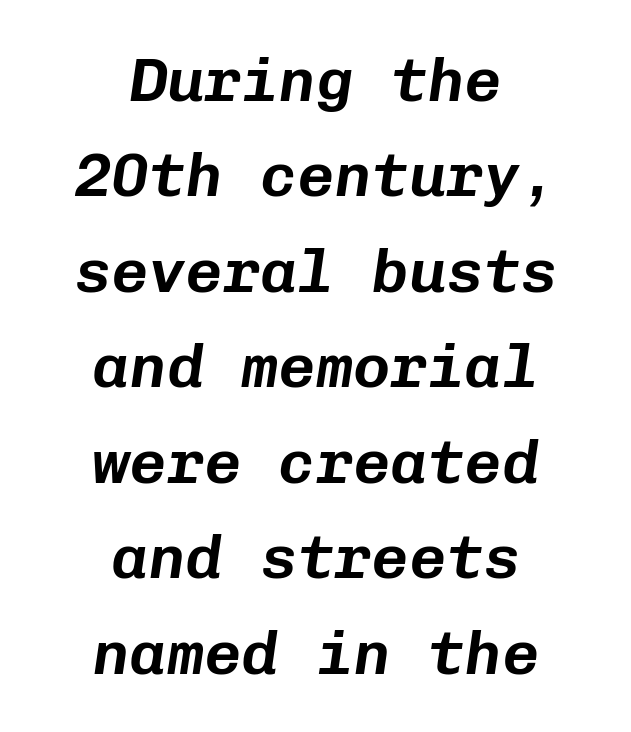
The image shows 62 px text type, italic (leaning right), monospaced; set centered, normal line spacing (1.54x), normal letter spacing, not underlined; low stroke contrast and a medium x-height.
